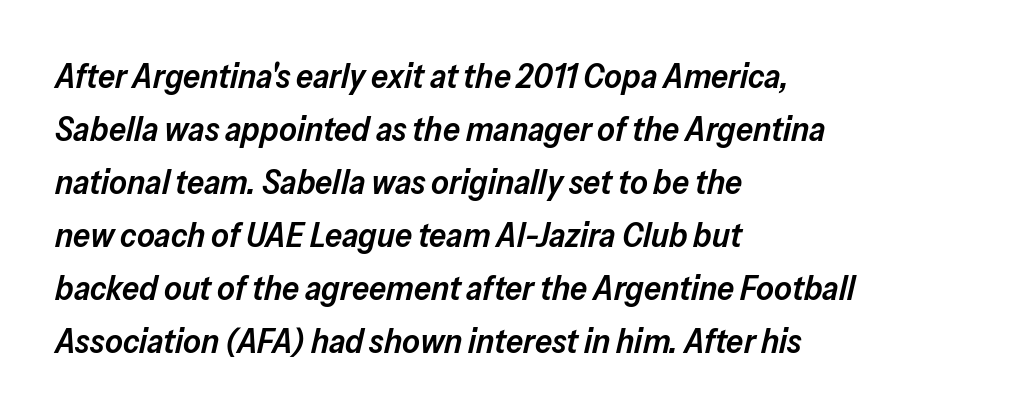
Q: Is the text bold? A: Semi-bold.
Q: Is the text italic (slanted)? A: Yes, it leans right by about 13 degrees.
Q: Is the text underlined? A: No.
Q: How is the paragraph aligned? A: Left-aligned.
Q: Is the spacing between letters normal or unusually wide? A: Normal.
Q: Is the spacing between lines tight, normal or loose? A: Normal.
Q: Width (condensed, normal, or wide)? A: Normal.
Q: Stroke contrast? A: Low.
Q: x-height? A: Medium.
Q: Monospaced? A: No.
